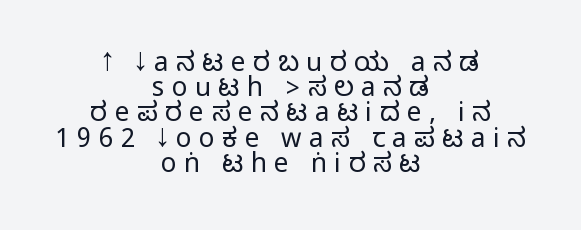
The image shows 26 px text type, upright; set centered, tight line spacing (0.97x), unusually wide letter spacing (+0.29 em), not underlined.
